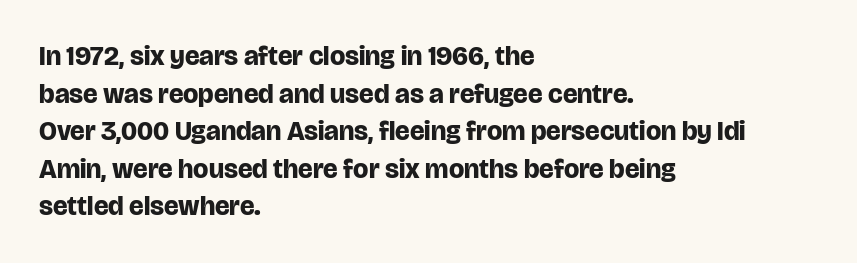
Its strokes are broad and dark, the hallmark of bold type. The letterforms sit shoulder to shoulder at normal distance. Horizontal alignment here is leftward, the default for most running prose. Each new line begins a customary step beneath the previous one. Has an underline been added? It has not. Characters remain perfectly vertical along every line.
